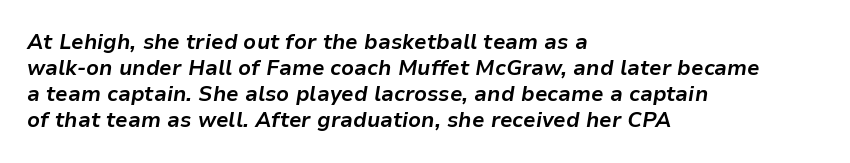
The image shows 21 px bold type, italic (leaning right); set left-aligned, line spacing 1.24x, normal letter spacing, not underlined.
